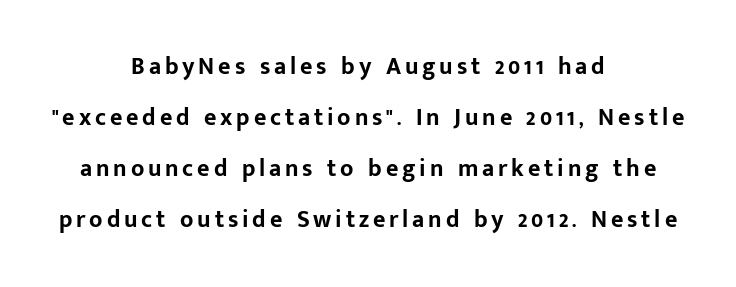
{"italic": "no", "bold": "yes", "underline": "no", "align": "center", "line_spacing": "loose", "line_spacing_ratio": 2.13, "glyph_px": 24}
